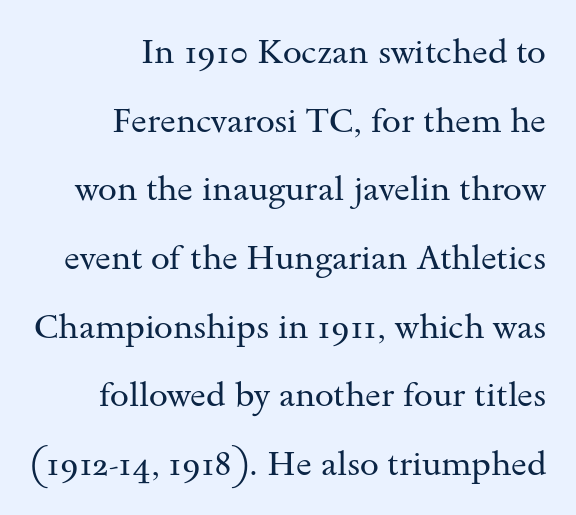
The image shows 34 px regular-weight, wide serif type, upright; set right-aligned, loose line spacing (2.02x), normal letter spacing, not underlined; medium stroke contrast and a small x-height.
